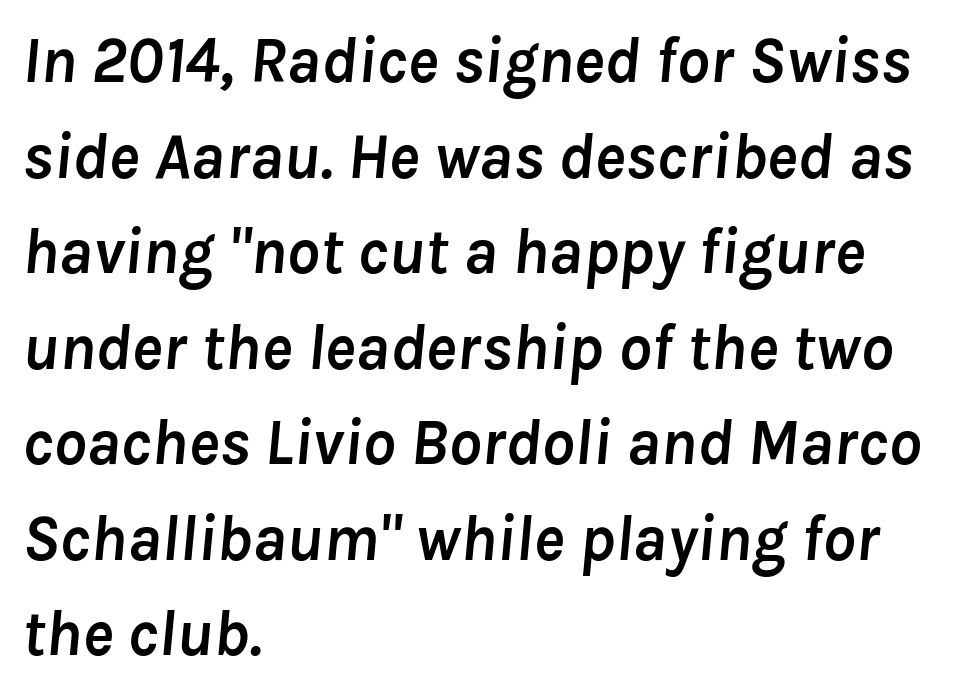
Nobody drew a line under any word here. A typesetter would call this proportional, since set widths differ per character. Compared with ordinary roman type, these characters are visibly tilted. The vertical gap from one line to the next is medium. Bold? Absolutely — the strokes are thick and heavy. The letters sit at their default tracking, neither squeezed nor spread.
